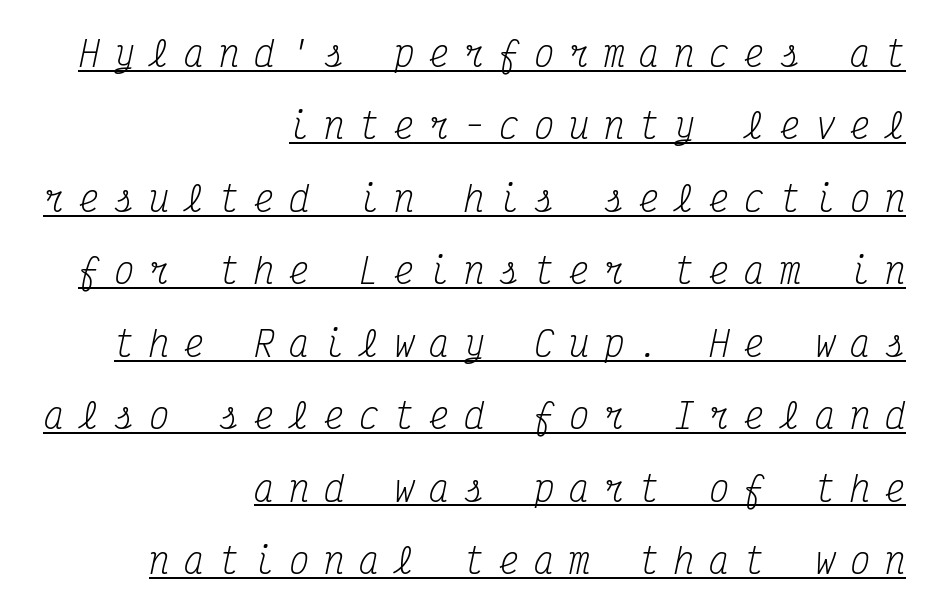
The rendering uses a large line-height, opening up the rows. Nothing heavy about these letters — not bold at all. Little horizontal feet cap the strokes, marking this as serif type. Every character sits at an angle, as italics do. Fixed-width glyphs throughout — classic coding-font behaviour.
